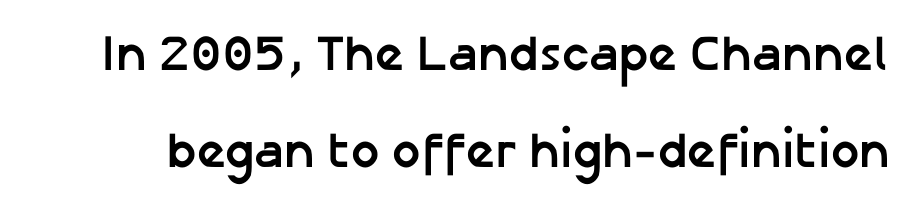
Q: Is the text bold? A: Yes.
Q: Is the text italic (slanted)? A: No, it is upright.
Q: Is the typeface a serif or a sans-serif typeface? A: Sans-serif.
Q: Is the text underlined? A: No.
Q: Is the spacing between letters normal or unusually wide? A: Normal.
Q: Is the spacing between lines tight, normal or loose? A: Loose.
Q: Width (condensed, normal, or wide)? A: Normal.
Q: Stroke contrast? A: Low.
Q: x-height? A: Medium.
Q: Monospaced? A: No.
